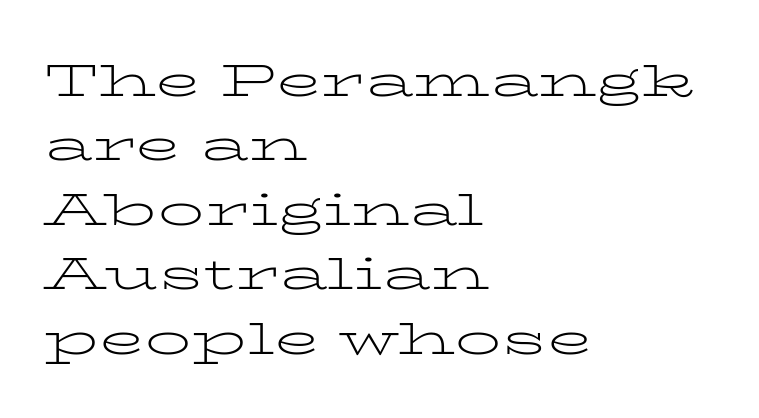
Q: Is the text bold? A: No.
Q: Is the text italic (slanted)? A: No, it is upright.
Q: Is the typeface a serif or a sans-serif typeface? A: Serif.
Q: Is the text underlined? A: No.
Q: How is the paragraph aligned? A: Left-aligned.
Q: Is the spacing between letters normal or unusually wide? A: Normal.
Q: Is the spacing between lines tight, normal or loose? A: Normal.
Q: Width (condensed, normal, or wide)? A: Wide.
Q: Stroke contrast? A: Low.
Q: x-height? A: Medium.
Q: Monospaced? A: No.
